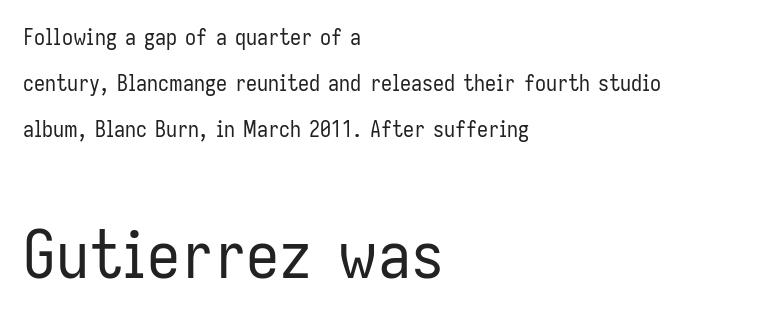
Q: Is the text bold? A: No.
Q: Is the text italic (slanted)? A: No, it is upright.
Q: Is the typeface a serif or a sans-serif typeface? A: Sans-serif.
Q: Is the text underlined? A: No.
Q: How is the paragraph aligned? A: Left-aligned.
Q: Is the spacing between letters normal or unusually wide? A: Normal.
Q: Is the spacing between lines tight, normal or loose? A: Loose.
Q: Which block of text is set in a larger size, the first (top) or the second (bottom)? A: The second (bottom) one.
Q: Width (condensed, normal, or wide)? A: Condensed.
Q: Stroke contrast? A: Low.
Q: x-height? A: Medium.
Q: Monospaced? A: No.
